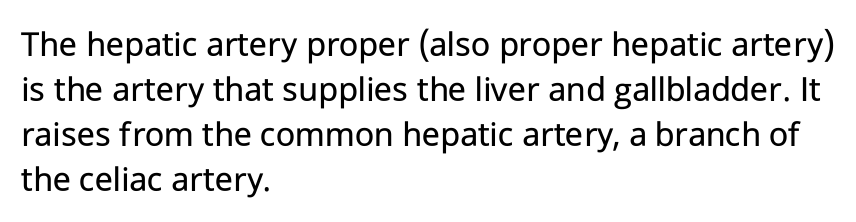
The image shows 37 px regular-weight sans-serif type, upright; set left-aligned, line spacing 1.22x, normal letter spacing, not underlined; low stroke contrast and a medium x-height.
